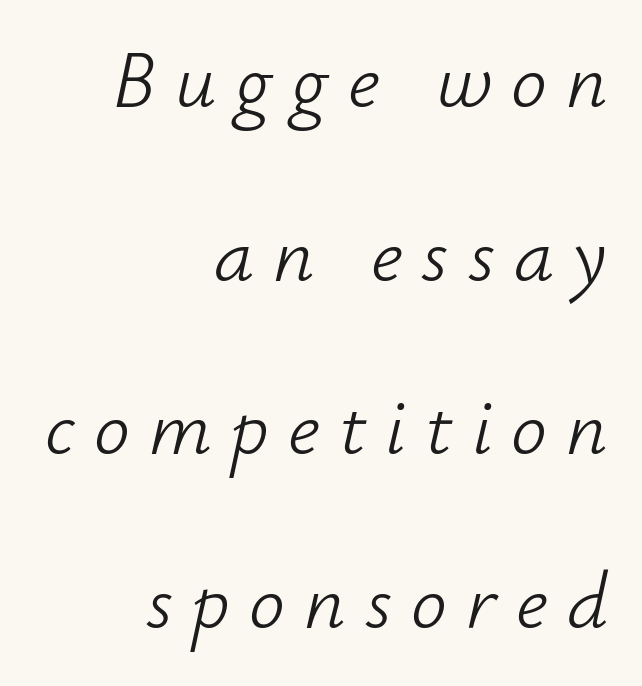
The image shows 80 px light type, italic (leaning right); set right-aligned, loose line spacing (2.17x), unusually wide letter spacing (+0.24 em), not underlined; low stroke contrast and a small x-height.
